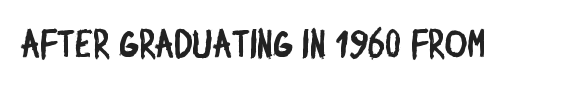
The image shows 38 px condensed sans-serif type; set normal letter spacing, not underlined; low stroke contrast and a large x-height.
